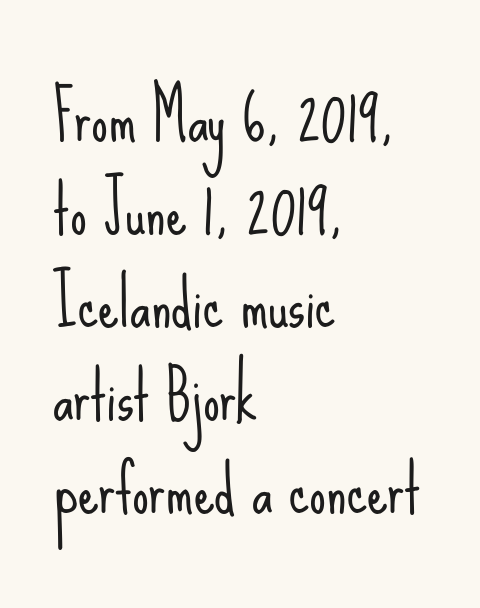
Q: Is the text bold? A: No.
Q: Is the text italic (slanted)? A: No, it is upright.
Q: Is the typeface a serif or a sans-serif typeface? A: Sans-serif.
Q: Is the text underlined? A: No.
Q: How is the paragraph aligned? A: Left-aligned.
Q: Is the spacing between letters normal or unusually wide? A: Normal.
Q: Is the spacing between lines tight, normal or loose? A: Normal.
Q: Width (condensed, normal, or wide)? A: Condensed.
Q: Stroke contrast? A: Low.
Q: x-height? A: Small.
Q: Monospaced? A: No.
